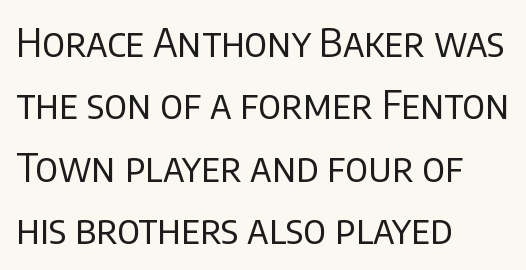
Inter-character spacing is left at the font's built-in metrics. A typesetter would label this face a sans. Clear beneath every line of the passage. Teacher's note: observe the even left margin — that is flush-left alignment. The cut favours lightness, reaching ordinary text weight at its darkest.
